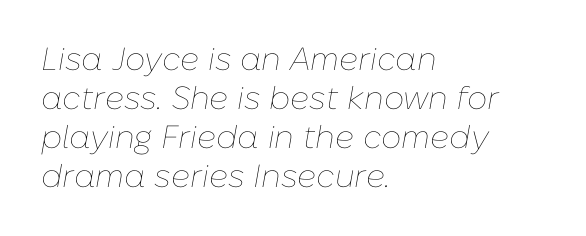
The image shows 32 px thin type, italic (leaning right); set left-aligned, line spacing 1.22x, normal letter spacing, not underlined; low stroke contrast and a medium x-height.
